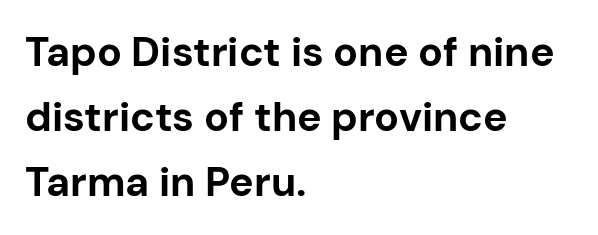
{"serif": "no", "italic": "no", "bold": "yes", "weight": "bold", "width": "normal", "stroke_contrast": "low", "x_height": "medium", "monospaced": "no", "underline": "no", "align": "left", "line_spacing": "normal", "line_spacing_ratio": 1.59, "letter_spacing": "normal", "letter_spacing_em": 0.0, "glyph_px": 41}
